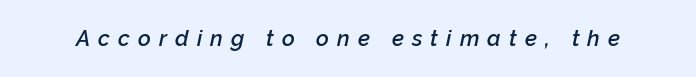
Q: Is the text bold? A: Semi-bold.
Q: Is the text italic (slanted)? A: Yes, it leans right by about 12 degrees.
Q: Is the text underlined? A: No.
Q: Is the spacing between letters normal or unusually wide? A: Unusually wide.
